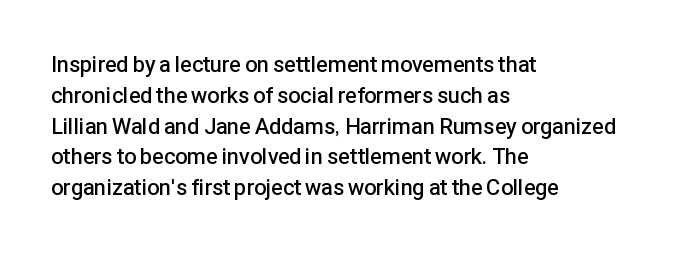
A typesetter would call this zero additional tracking. Decoration check: the copy has no underline. Set as a demibold, roughly 600 on the weight scale. The rendering uses a moderate line-height, typical for paragraphs.
